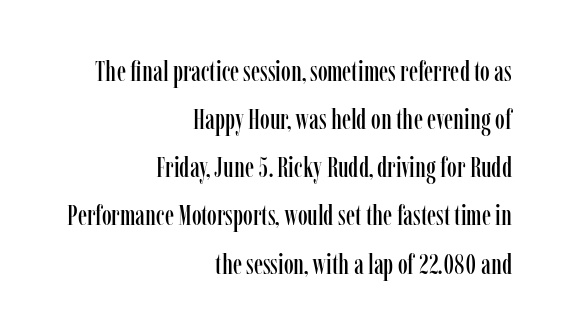
The image shows 28 px condensed serif type, upright; set right-aligned, line spacing 1.72x, normal letter spacing, not underlined; low stroke contrast and a medium x-height.
